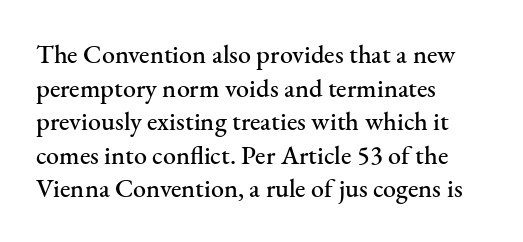
{"italic": "no", "underline": "no", "align": "left", "line_spacing": "normal", "line_spacing_ratio": 1.29, "letter_spacing": "normal", "letter_spacing_em": 0.0, "glyph_px": 26}
